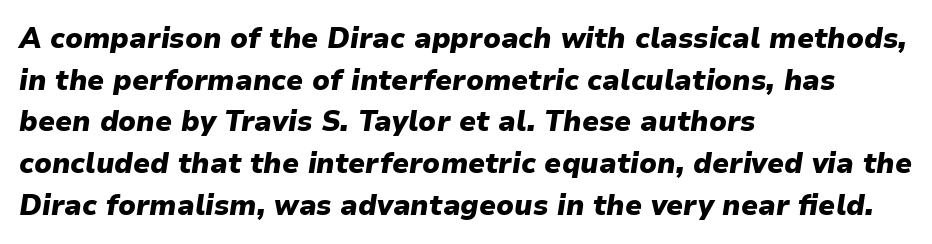
Characters follow at the spacing the type designer built in. The face used here has the dense, thick strokes of a bold. The space directly below the letters is spotless. Typeset ragged right — the left edge is the straight one. Reading down the column, the eye jumps a familiar distance to each next line. The whole block is typeset with a tilt.
